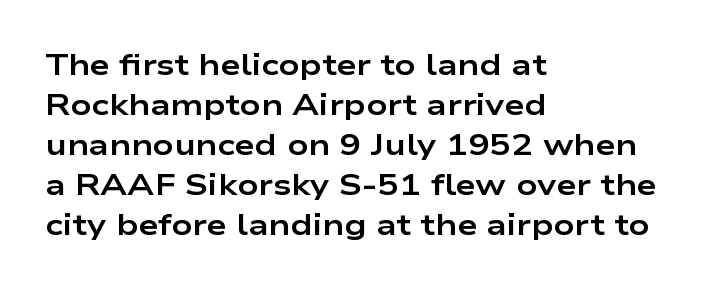
{"serif": "no", "italic": "no", "bold": "yes", "weight": "bold", "width": "wide", "stroke_contrast": "low", "x_height": "medium", "monospaced": "no", "underline": "no", "align": "left", "line_spacing": "normal", "line_spacing_ratio": 1.38, "letter_spacing": "normal", "letter_spacing_em": 0.0, "glyph_px": 29}
